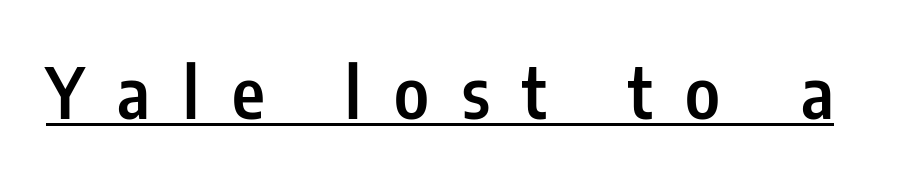
Q: Is the text bold? A: Semi-bold.
Q: Is the text italic (slanted)? A: No, it is upright.
Q: Is the typeface a serif or a sans-serif typeface? A: Sans-serif.
Q: Is the text underlined? A: Yes.
Q: Is the spacing between letters normal or unusually wide? A: Unusually wide.
Q: Width (condensed, normal, or wide)? A: Condensed.
Q: Stroke contrast? A: Low.
Q: x-height? A: Medium.
Q: Monospaced? A: No.
